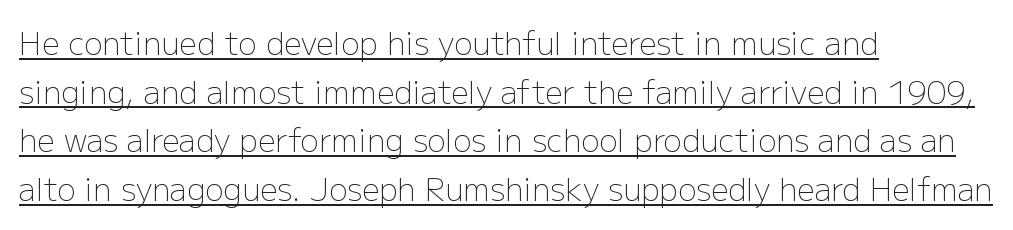
Vertical spacing — default. The typesetting does not lean heavy: it is not bold. Short note: letters normally spaced. You can tell it's not italic because the verticals are truly vertical.
